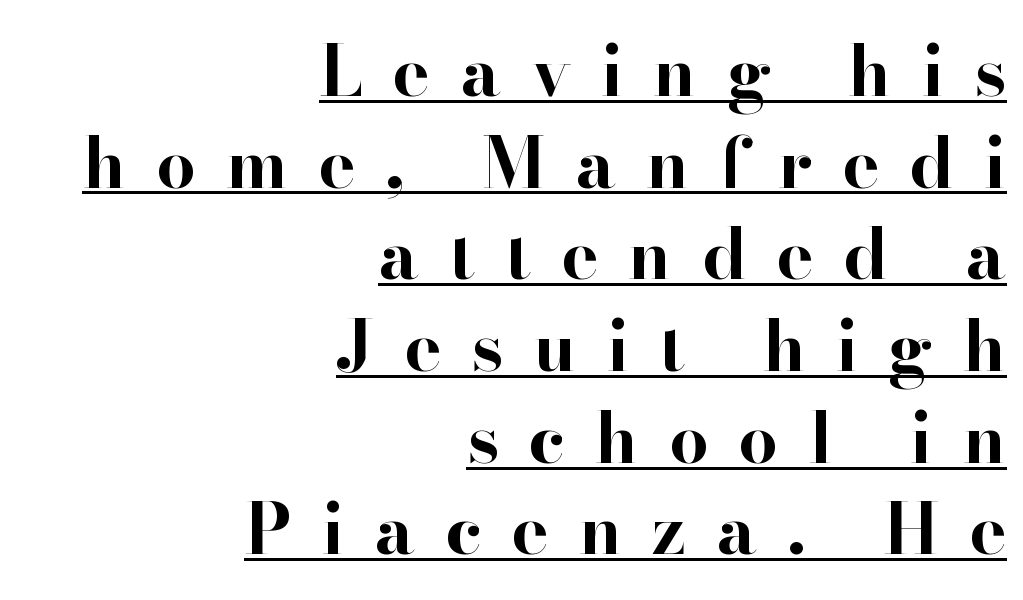
Serif or sans? Serif — the stroke terminals have little feet. This is underlined copy, the kind a proofreader might mark for attention. Typesetter's note: full bold, strokes at maximum text heaviness. These lines sit exactly where default settings would place them. Character widths vary here, with narrow letters taking less room than wide ones.
